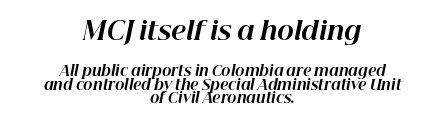
Q: Is the text bold? A: Yes.
Q: Is the text italic (slanted)? A: Yes, it leans right by about 12 degrees.
Q: Is the text underlined? A: No.
Q: How is the paragraph aligned? A: Centered.
Q: Is the spacing between letters normal or unusually wide? A: Normal.
Q: Is the spacing between lines tight, normal or loose? A: Tight.
Q: Which block of text is set in a larger size, the first (top) or the second (bottom)? A: The first (top) one.
